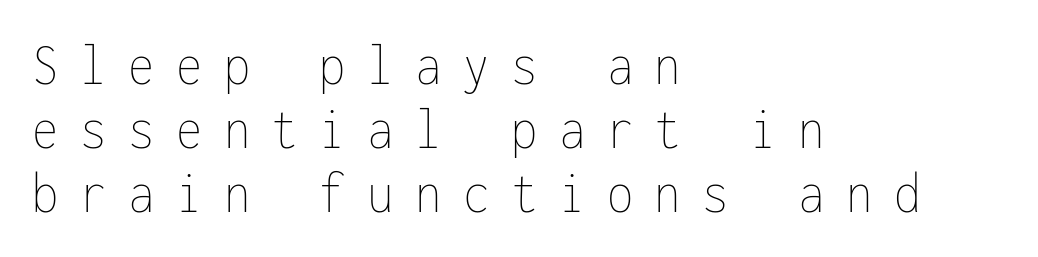
These lines are set flush left with a ragged right edge. The area under the type is left untouched. Every stem runs plumb, perpendicular to the baseline. Bold? No — there's no thickening of the strokes.
